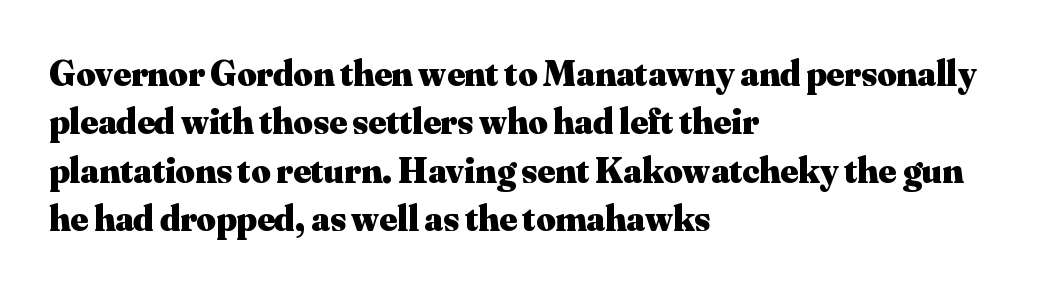
The image shows 37 px heavy serif type, upright; set left-aligned, normal line spacing (1.31x), normal letter spacing, not underlined; medium stroke contrast and a small x-height.
